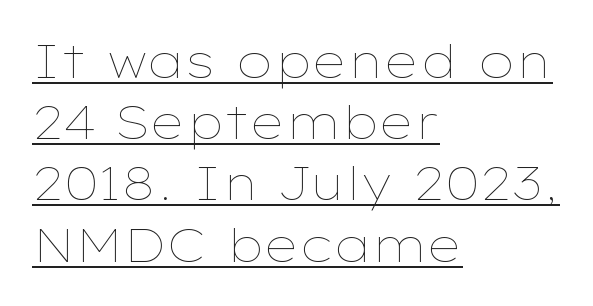
Q: Is the text bold? A: No.
Q: Is the text italic (slanted)? A: No, it is upright.
Q: Is the text underlined? A: Yes.
Q: How is the paragraph aligned? A: Left-aligned.
Q: Is the spacing between letters normal or unusually wide? A: Normal.
Q: Is the spacing between lines tight, normal or loose? A: Normal.
Q: Width (condensed, normal, or wide)? A: Wide.
Q: Stroke contrast? A: Low.
Q: x-height? A: Medium.
Q: Monospaced? A: No.
